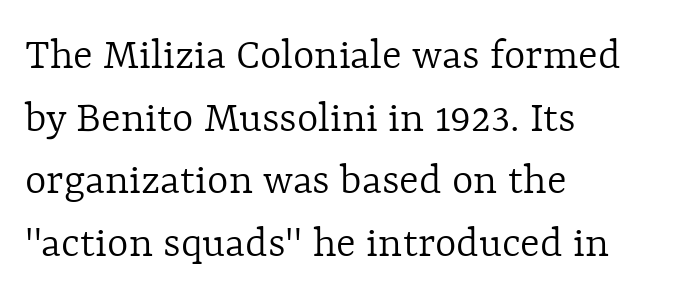
The image shows 46 px light type, upright; set left-aligned, normal line spacing (1.36x), normal letter spacing, not underlined; a medium x-height.
